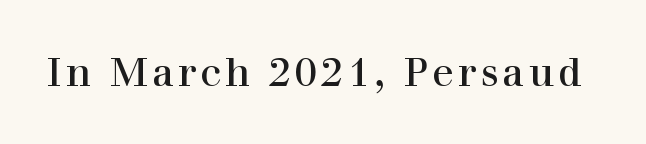
Q: Is the text bold? A: No.
Q: Is the text italic (slanted)? A: No, it is upright.
Q: Is the typeface a serif or a sans-serif typeface? A: Serif.
Q: Is the text underlined? A: No.
Q: Width (condensed, normal, or wide)? A: Normal.
Q: Stroke contrast? A: High.
Q: x-height? A: Medium.
Q: Monospaced? A: No.
